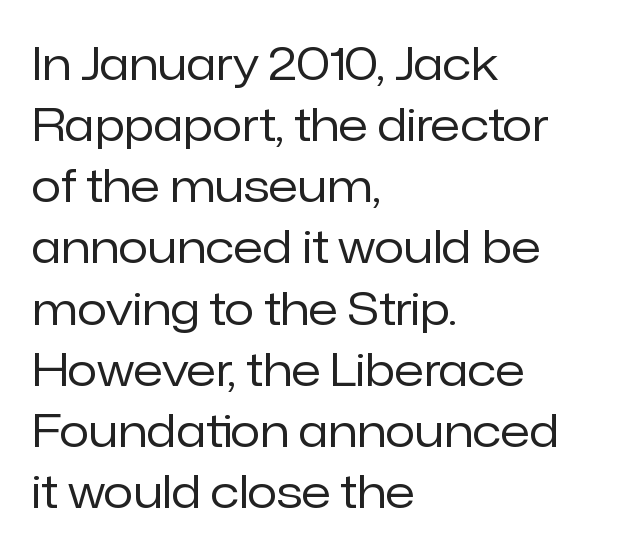
The image shows 44 px regular-weight sans-serif type, upright; set left-aligned, normal line spacing (1.39x), normal letter spacing, not underlined; low stroke contrast and a medium x-height.
